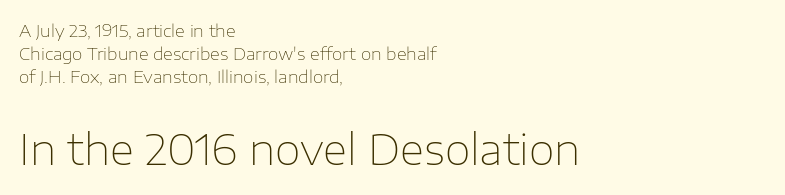
The letters sit at their default tracking, neither squeezed nor spread. The space between consecutive lines is moderate. Note: no serifs on the glyphs. Letters rest on an invisible, unmarked baseline. The letterforms sit at book weight or below.
